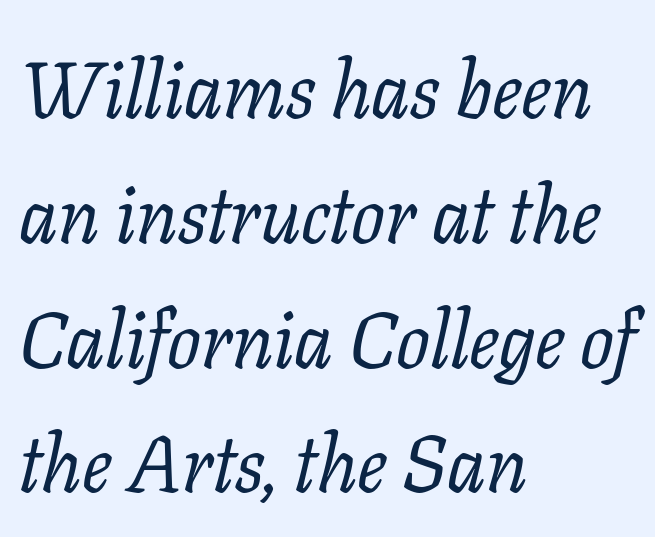
Q: Is the text bold? A: No.
Q: Is the text italic (slanted)? A: Yes, it leans right by about 11 degrees.
Q: Is the typeface a serif or a sans-serif typeface? A: Serif.
Q: Is the text underlined? A: No.
Q: How is the paragraph aligned? A: Left-aligned.
Q: Is the spacing between letters normal or unusually wide? A: Normal.
Q: Is the spacing between lines tight, normal or loose? A: Normal.
Q: Width (condensed, normal, or wide)? A: Normal.
Q: Stroke contrast? A: Low.
Q: x-height? A: Medium.
Q: Monospaced? A: No.
